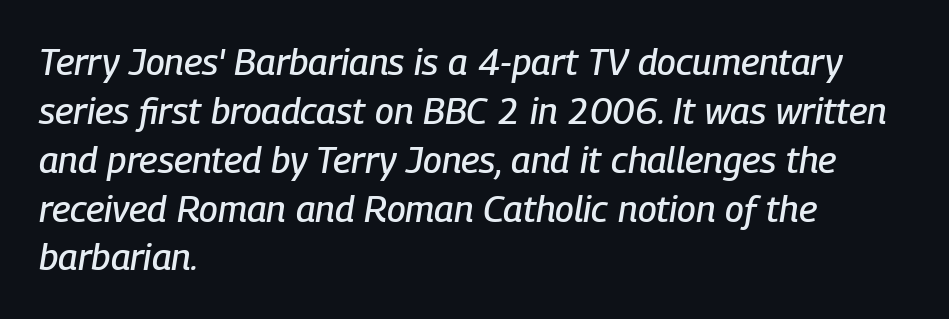
{"italic": "yes", "lean": "right", "slant_degrees": 9, "width": "condensed", "stroke_contrast": "low", "x_height": "medium", "monospaced": "no", "underline": "no", "align": "left", "line_spacing": "normal", "line_spacing_ratio": 1.32, "letter_spacing": "normal", "letter_spacing_em": 0.0, "glyph_px": 37}
